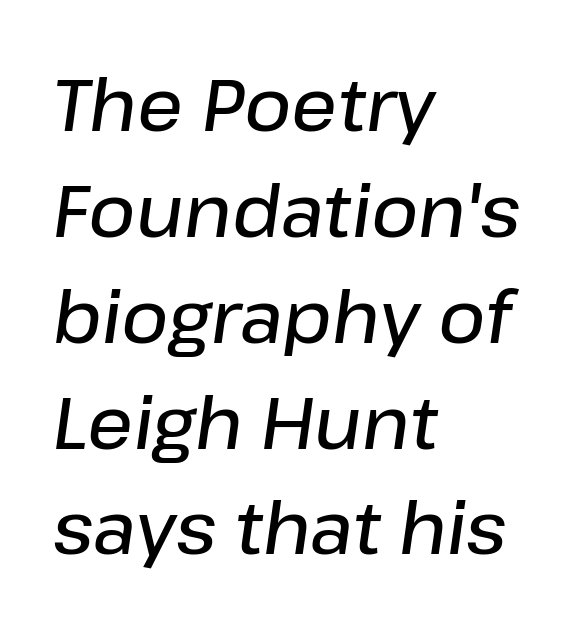
The image shows 72 px semibold type, italic (leaning right); set left-aligned, normal line spacing (1.47x), normal letter spacing, not underlined; low stroke contrast and a medium x-height.
